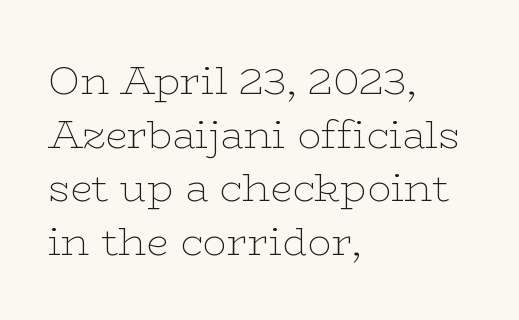
{"serif": "yes", "italic": "no", "bold": "no", "weight": "thin", "width": "wide", "stroke_contrast": "low", "x_height": "medium", "monospaced": "no", "underline": "no", "align": "left", "line_spacing": "normal", "line_spacing_ratio": 1.34, "letter_spacing": "normal", "letter_spacing_em": 0.0, "glyph_px": 40}
